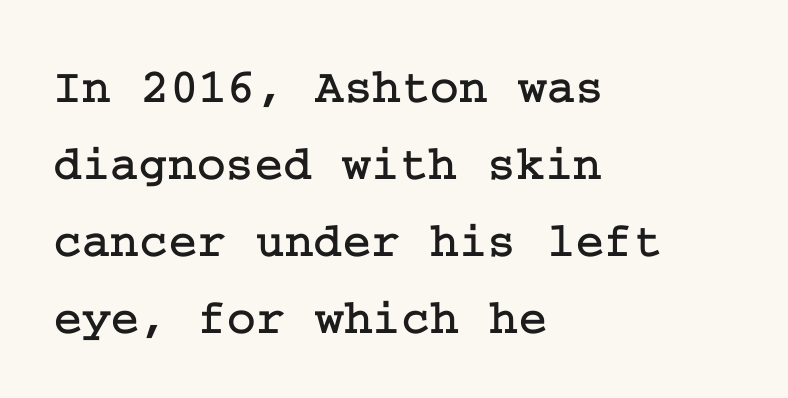
{"serif": "yes", "italic": "no", "width": "normal", "stroke_contrast": "low", "x_height": "medium", "underline": "no", "align": "left", "line_spacing": "normal", "line_spacing_ratio": 1.57, "letter_spacing": "normal", "letter_spacing_em": 0.0, "glyph_px": 49}
